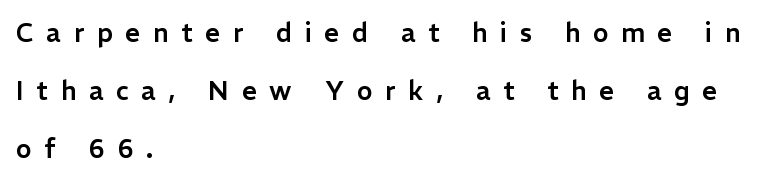
Q: Is the text italic (slanted)? A: No, it is upright.
Q: Is the text underlined? A: No.
Q: How is the paragraph aligned? A: Left-aligned.
Q: Is the spacing between letters normal or unusually wide? A: Unusually wide.
Q: Is the spacing between lines tight, normal or loose? A: Loose.
